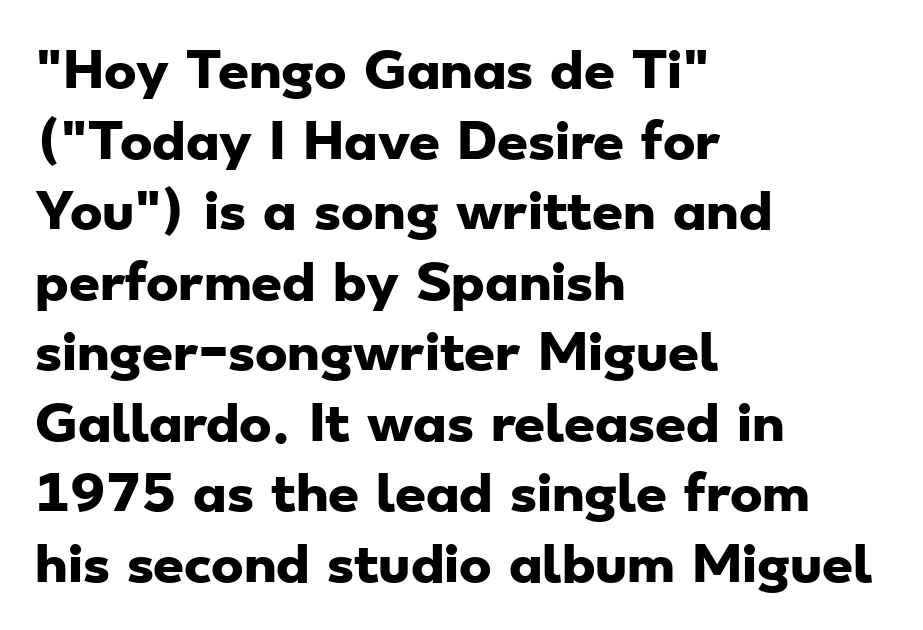
Q: Is the text bold? A: Yes.
Q: Is the typeface a serif or a sans-serif typeface? A: Sans-serif.
Q: Is the text underlined? A: No.
Q: How is the paragraph aligned? A: Left-aligned.
Q: Is the spacing between letters normal or unusually wide? A: Normal.
Q: Is the spacing between lines tight, normal or loose? A: Normal.
Q: Width (condensed, normal, or wide)? A: Wide.
Q: Stroke contrast? A: Low.
Q: x-height? A: Small.
Q: Monospaced? A: No.
